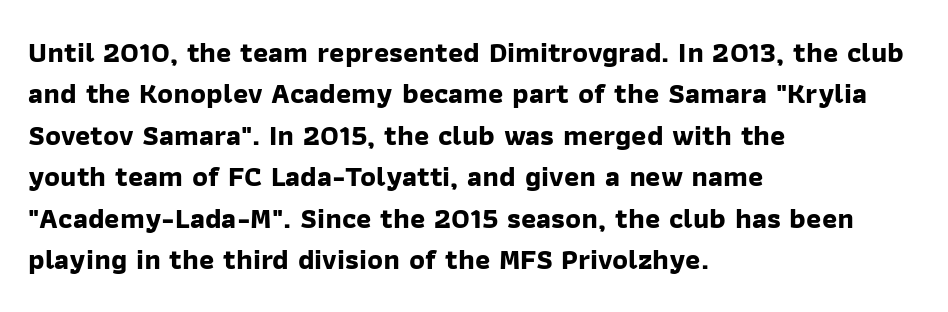
Q: Is the text bold? A: Yes.
Q: Is the typeface a serif or a sans-serif typeface? A: Sans-serif.
Q: Is the text underlined? A: No.
Q: How is the paragraph aligned? A: Left-aligned.
Q: Is the spacing between letters normal or unusually wide? A: Normal.
Q: Is the spacing between lines tight, normal or loose? A: Normal.
Q: Width (condensed, normal, or wide)? A: Normal.
Q: Stroke contrast? A: Low.
Q: x-height? A: Medium.
Q: Monospaced? A: No.
